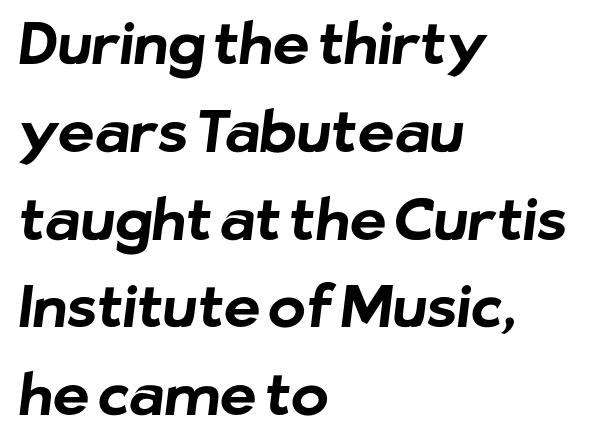
Normally led — the rows are evenly, conventionally spaced. This sample has the flowing, uneven cadence of proportional lettering. A classic flush-left, rag-right setting is used for this passage. The space directly below the letters is spotless. Examine the stroke ends and you'll find no serifs. Observe the ordinary spacing: letters are neighbours, not strangers.
